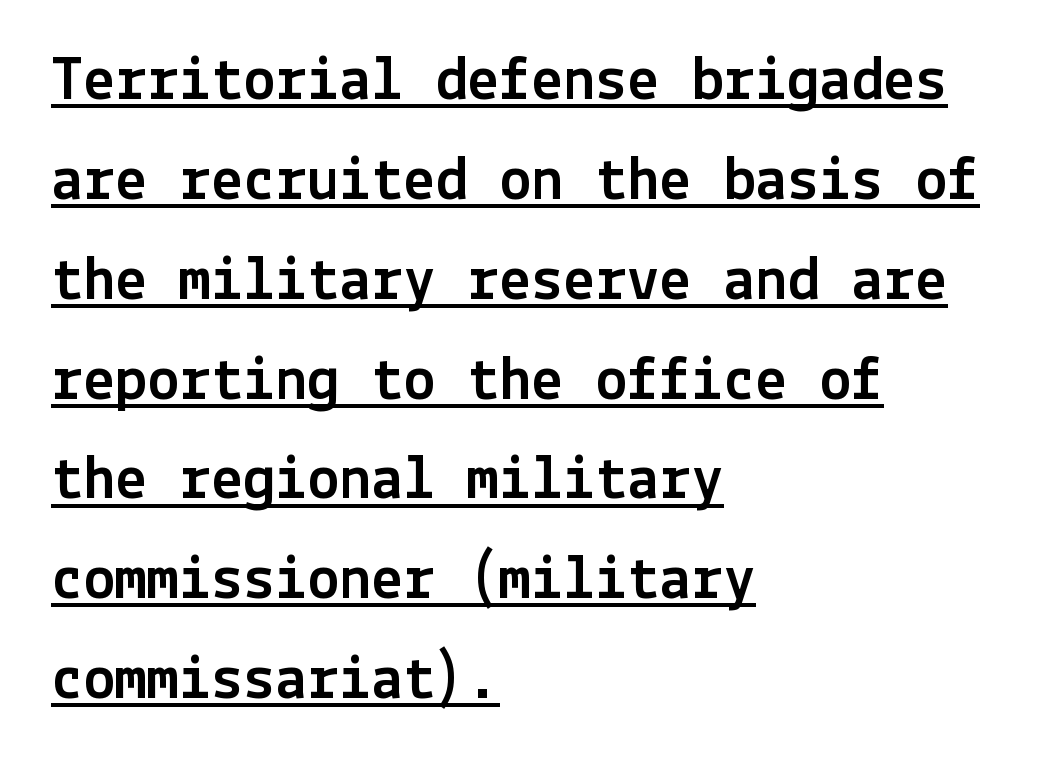
{"serif": "no", "italic": "no", "width": "normal", "x_height": "medium", "underline": "yes", "align": "left", "line_spacing": "normal", "line_spacing_ratio": 1.56, "letter_spacing": "normal", "letter_spacing_em": 0.0, "glyph_px": 64}
